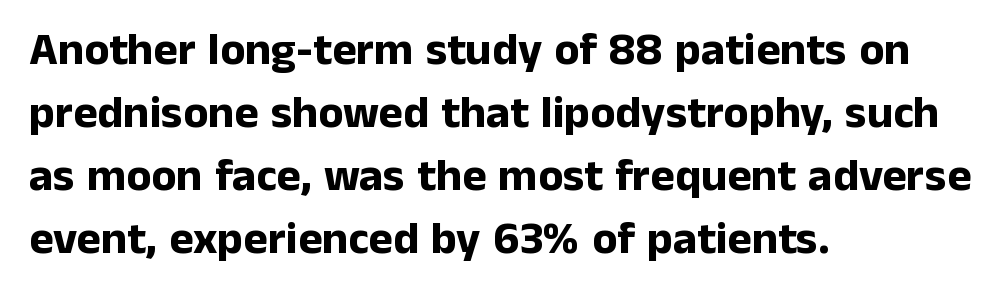
{"serif": "no", "italic": "no", "bold": "yes", "weight": "bold", "width": "normal", "stroke_contrast": "low", "x_height": "medium", "monospaced": "no", "underline": "no", "align": "left", "line_spacing": "normal", "line_spacing_ratio": 1.37, "letter_spacing": "normal", "letter_spacing_em": 0.0, "glyph_px": 46}
